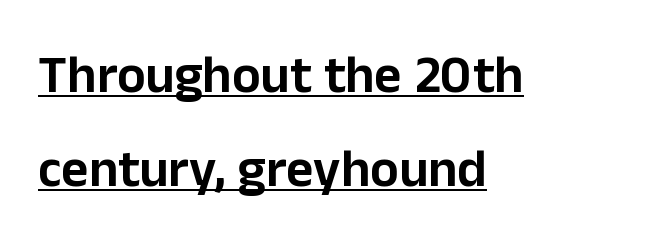
The image shows 53 px sans-serif type, upright; set left-aligned, line spacing 1.78x, normal letter spacing, underlined; low stroke contrast and a medium x-height.
